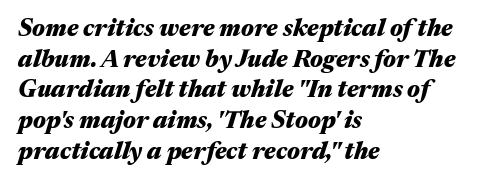
Q: Is the text bold? A: Yes.
Q: Is the text italic (slanted)? A: Yes, it leans right by about 17 degrees.
Q: Is the text underlined? A: No.
Q: How is the paragraph aligned? A: Left-aligned.
Q: Is the spacing between letters normal or unusually wide? A: Normal.
Q: Is the spacing between lines tight, normal or loose? A: Normal.
